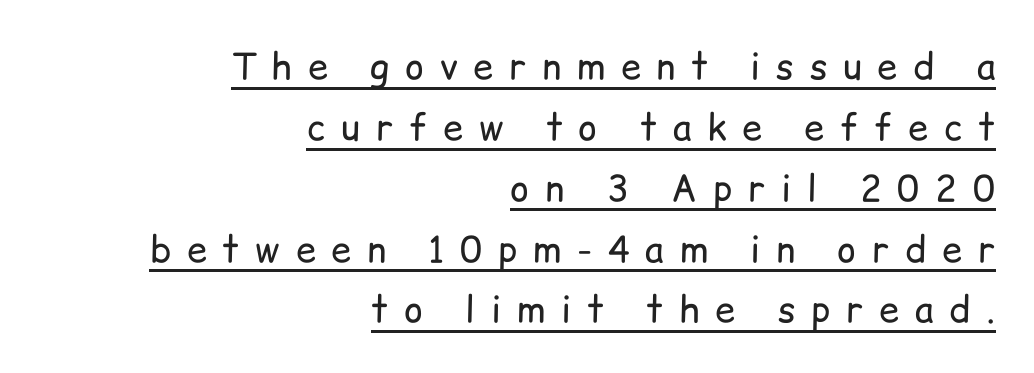
The image shows 36 px regular-weight sans-serif type, upright; set right-aligned, normal line spacing (1.69x), unusually wide letter spacing (+0.44 em), underlined; low stroke contrast and a medium x-height.
